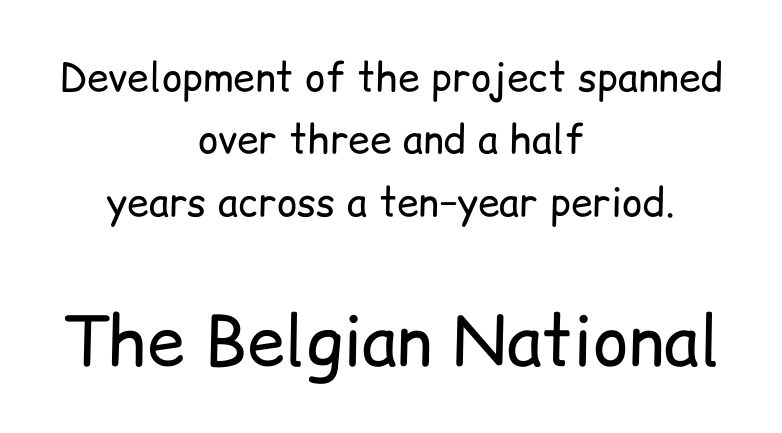
{"serif": "no", "italic": "no", "bold": "no", "weight": "regular", "width": "normal", "stroke_contrast": "low", "x_height": "medium", "monospaced": "no", "underline": "no", "align": "center", "line_spacing": "normal", "line_spacing_ratio": 1.6, "letter_spacing": "normal", "letter_spacing_em": 0.0, "larger_block": "second", "size_ratio": 1.74, "glyph_px": 68}
